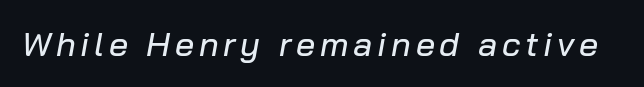
{"italic": "yes", "lean": "right", "slant_degrees": 10, "width": "normal", "stroke_contrast": "low", "x_height": "medium", "monospaced": "no", "underline": "no", "glyph_px": 34}
